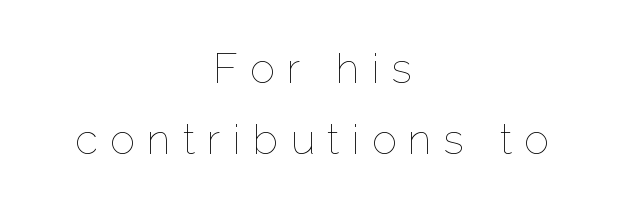
{"italic": "no", "bold": "no", "weight": "thin", "width": "normal", "stroke_contrast": "low", "x_height": "medium", "monospaced": "no", "underline": "no", "align": "center", "line_spacing": "normal", "line_spacing_ratio": 1.69, "letter_spacing": "wide", "letter_spacing_em": 0.29, "glyph_px": 42}
